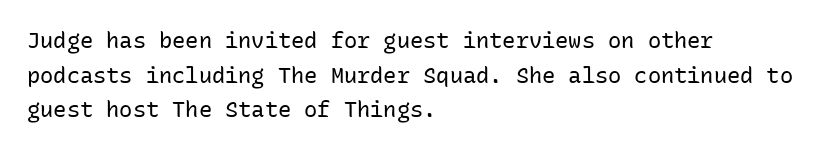
Q: Is the text bold? A: No.
Q: Is the text italic (slanted)? A: No, it is upright.
Q: Is the text underlined? A: No.
Q: How is the paragraph aligned? A: Left-aligned.
Q: Is the spacing between letters normal or unusually wide? A: Normal.
Q: Is the spacing between lines tight, normal or loose? A: Normal.
